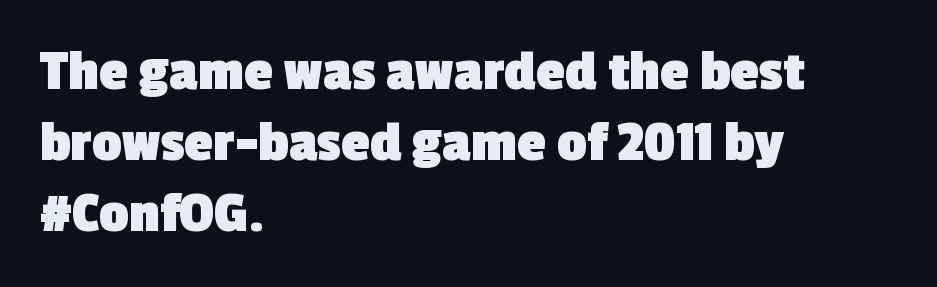
{"serif": "no", "bold": "yes", "weight": "heavy", "width": "normal", "x_height": "medium", "monospaced": "no", "underline": "no", "align": "left", "line_spacing_ratio": 1.22, "letter_spacing": "normal", "letter_spacing_em": 0.0, "glyph_px": 58}
